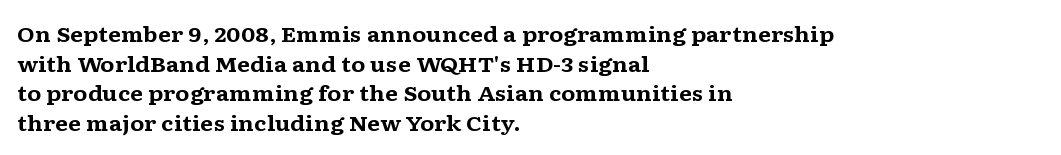
{"italic": "no", "bold": "yes", "underline": "no", "align": "left", "line_spacing": "normal", "line_spacing_ratio": 1.41, "letter_spacing": "normal", "letter_spacing_em": 0.0, "glyph_px": 21}
